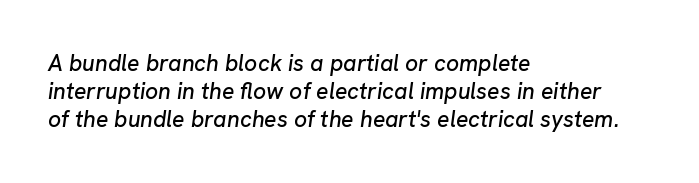
The image shows 23 px text type, italic (leaning right); set left-aligned, line spacing 1.22x, normal letter spacing, not underlined.
